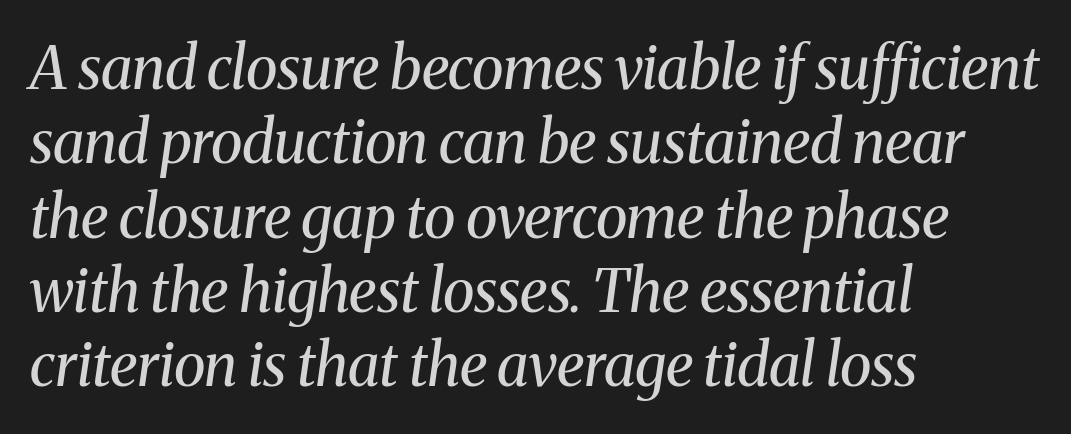
{"serif": "yes", "italic": "yes", "lean": "right", "slant_degrees": 8, "bold": "no", "weight": "regular", "width": "normal", "stroke_contrast": "medium", "x_height": "medium", "monospaced": "no", "underline": "no", "align": "left", "line_spacing": "normal", "line_spacing_ratio": 1.26, "letter_spacing": "normal", "letter_spacing_em": 0.0, "glyph_px": 59}
